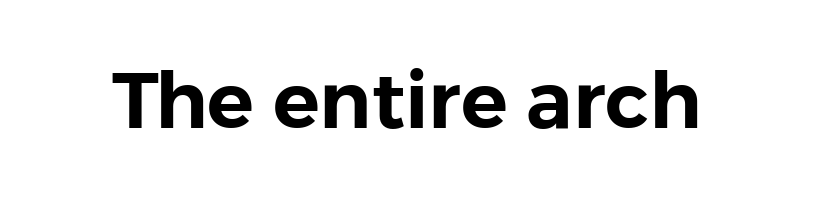
{"serif": "no", "italic": "no", "width": "normal", "stroke_contrast": "low", "x_height": "medium", "monospaced": "no", "underline": "no", "letter_spacing": "normal", "letter_spacing_em": 0.0, "glyph_px": 78}
